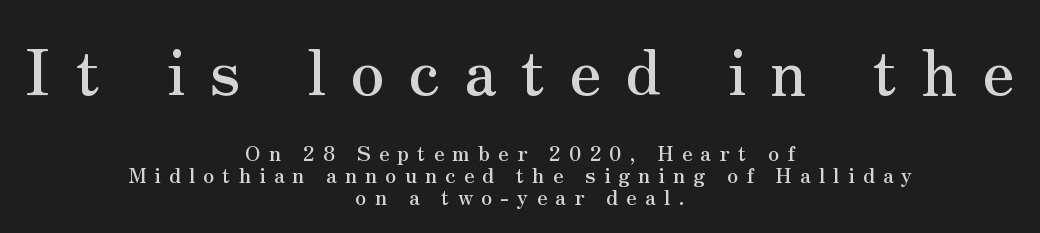
The image shows 63 px serif type, upright; set centered, tight line spacing (1.03x), unusually wide letter spacing (+0.38 em), not underlined; the first (top) block is 3.0x larger; medium stroke contrast and a small x-height.
